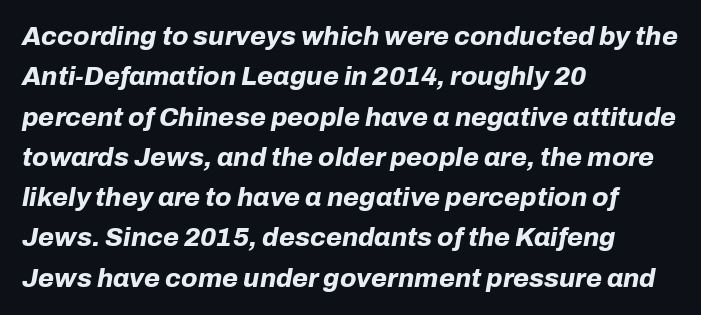
The image shows 26 px bold type, italic (leaning right); set left-aligned, normal line spacing (1.55x), normal letter spacing, not underlined.
